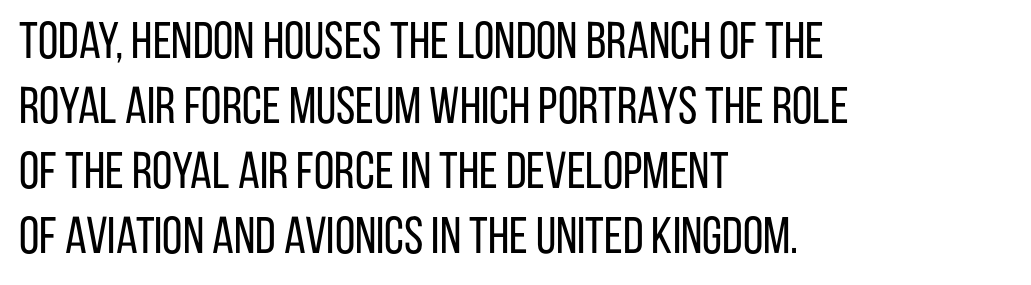
The image shows 52 px regular-weight, condensed sans-serif type, upright; set left-aligned, normal line spacing (1.25x), normal letter spacing, not underlined; low stroke contrast and a large x-height.
